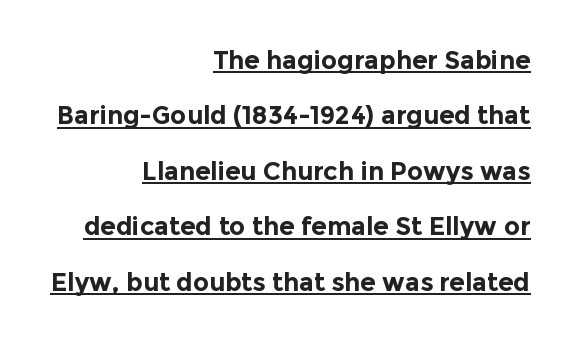
The image shows 25 px bold type, upright; set right-aligned, loose line spacing (2.22x), normal letter spacing, underlined.
